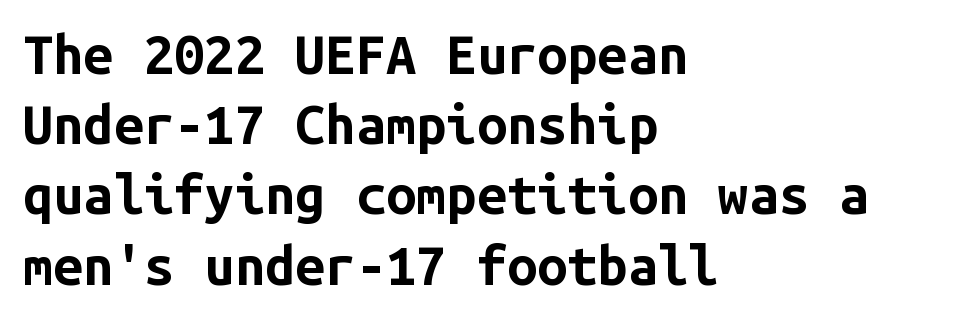
{"serif": "no", "italic": "no", "bold": "yes", "weight": "bold", "width": "normal", "stroke_contrast": "low", "x_height": "medium", "monospaced": "yes", "underline": "no", "align": "left", "line_spacing": "normal", "line_spacing_ratio": 1.3, "letter_spacing": "normal", "letter_spacing_em": 0.0, "glyph_px": 54}
